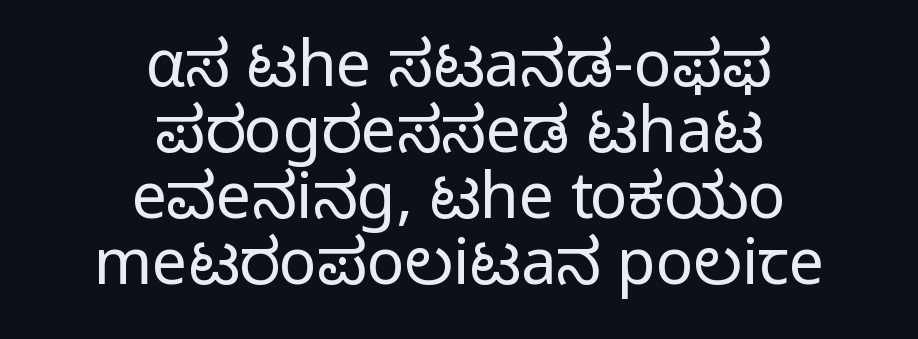
{"serif": "no", "italic": "no", "bold": "no", "weight": "regular", "width": "normal", "stroke_contrast": "low", "x_height": "medium", "monospaced": "no", "underline": "no", "align": "center", "line_spacing": "tight", "line_spacing_ratio": 1.05, "letter_spacing": "normal", "letter_spacing_em": 0.0, "glyph_px": 63}
